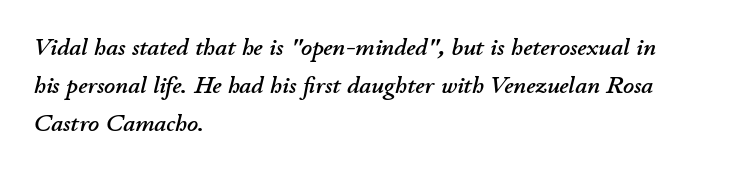
{"italic": "yes", "lean": "right", "slant_degrees": 11, "underline": "no", "align": "left", "line_spacing": "normal", "line_spacing_ratio": 1.59, "letter_spacing": "normal", "letter_spacing_em": 0.0, "glyph_px": 24}
